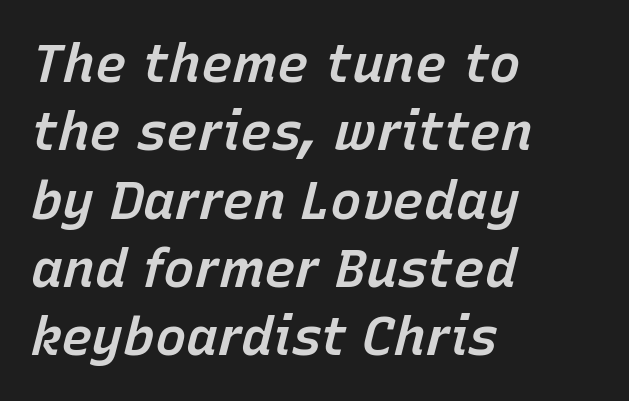
The image shows 53 px semibold type, italic (leaning right); set left-aligned, normal line spacing (1.29x), normal letter spacing, not underlined; low stroke contrast and a medium x-height.
